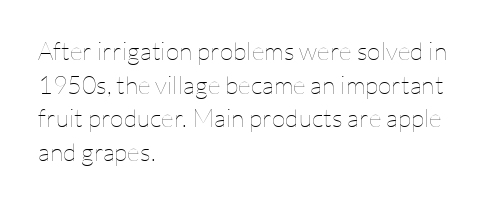
Q: Is the text bold? A: No.
Q: Is the text italic (slanted)? A: No, it is upright.
Q: Is the text underlined? A: No.
Q: How is the paragraph aligned? A: Left-aligned.
Q: Is the spacing between letters normal or unusually wide? A: Normal.
Q: Is the spacing between lines tight, normal or loose? A: Normal.
